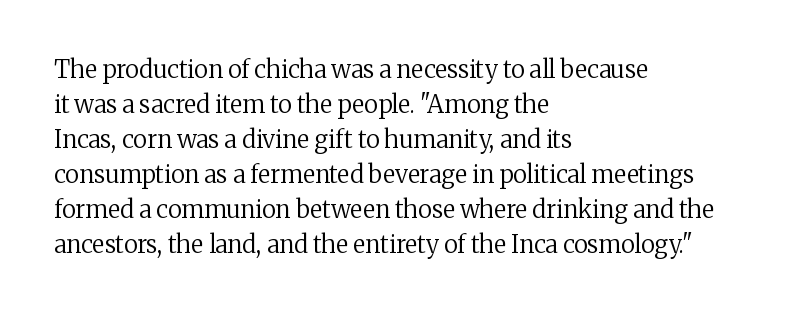
No word sits above an underline. This is the regular roman posture of the typeface. The lines in this sample share a left origin and differ only in where they stop. Successive baselines arrive at the customary interval.
